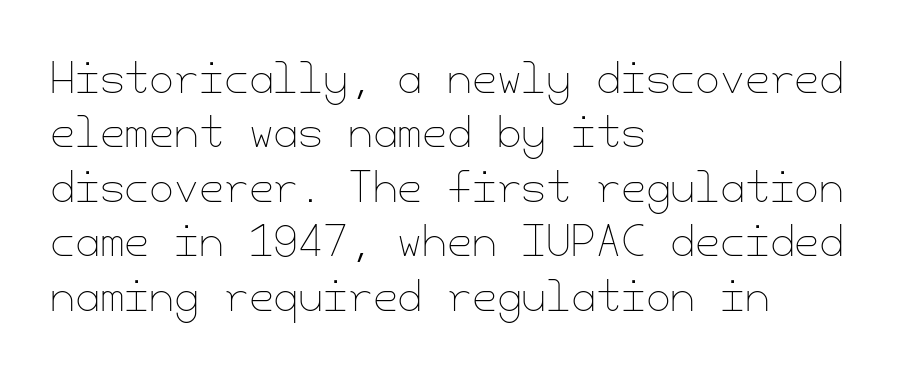
Glance below the letters and you will spot only blank space. On a weight scale, this lands at 450 or below. Each new line begins a customary step beneath the previous one. The letters stand straight up with perfectly vertical stems.
